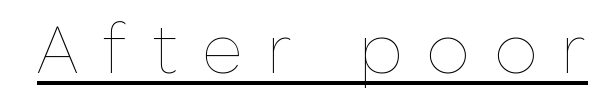
The image shows 70 px thin type, upright; set unusually wide letter spacing (+0.34 em), underlined; low stroke contrast and a medium x-height.
